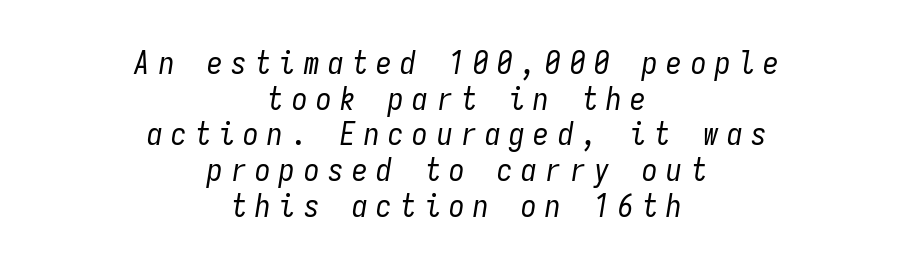
The whole block is typeset with a tilt. Both edges are ragged and mirror each other, which tells us the setting is centered. Nobody drew a line under any word here. The block of text is dense from top to bottom, with scant space between rows.
